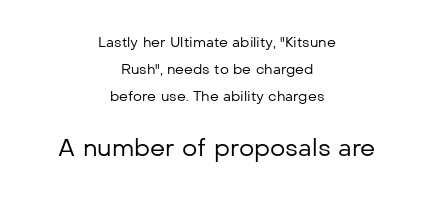
Q: Is the text bold? A: No.
Q: Is the text italic (slanted)? A: No, it is upright.
Q: Is the text underlined? A: No.
Q: How is the paragraph aligned? A: Centered.
Q: Is the spacing between letters normal or unusually wide? A: Normal.
Q: Is the spacing between lines tight, normal or loose? A: Loose.
Q: Which block of text is set in a larger size, the first (top) or the second (bottom)? A: The second (bottom) one.
